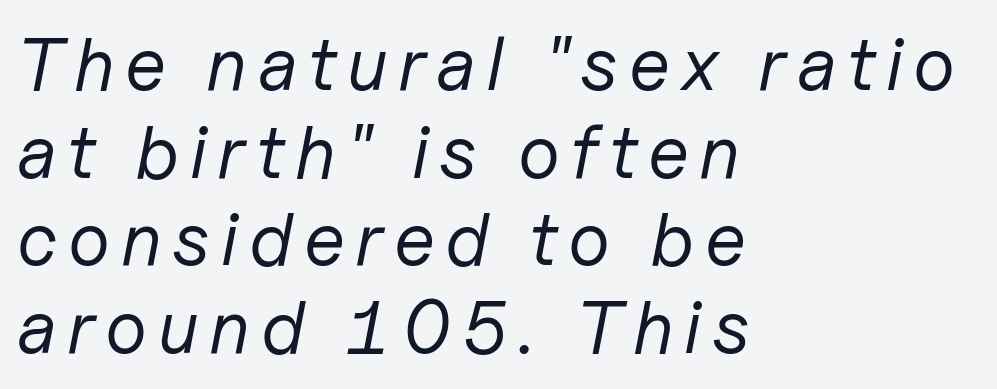
The image shows 75 px regular-weight type, italic (leaning right); set left-aligned, line spacing 1.17x, not underlined; low stroke contrast and a medium x-height.
